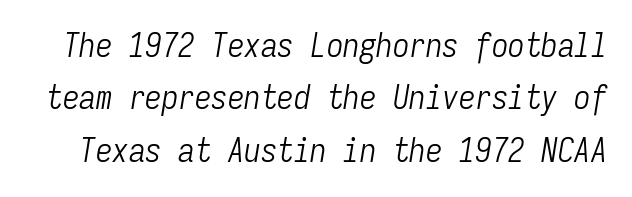
{"italic": "yes", "lean": "right", "slant_degrees": 9, "bold": "no", "weight": "light", "width": "condensed", "stroke_contrast": "low", "x_height": "medium", "monospaced": "yes", "underline": "no", "line_spacing": "normal", "line_spacing_ratio": 1.59, "letter_spacing": "normal", "letter_spacing_em": 0.0, "glyph_px": 33}
